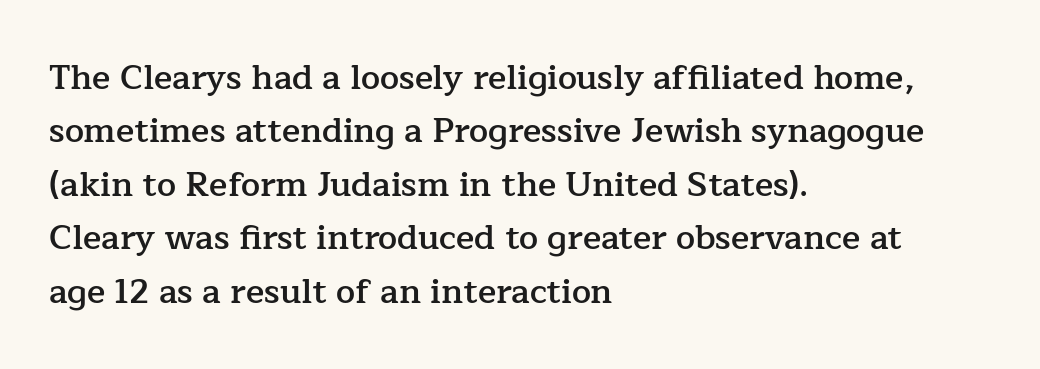
{"serif": "yes", "italic": "no", "bold": "semi", "weight": "semibold", "width": "normal", "stroke_contrast": "low", "x_height": "medium", "monospaced": "no", "underline": "no", "align": "left", "line_spacing": "normal", "line_spacing_ratio": 1.57, "letter_spacing": "normal", "letter_spacing_em": 0.0, "glyph_px": 34}
